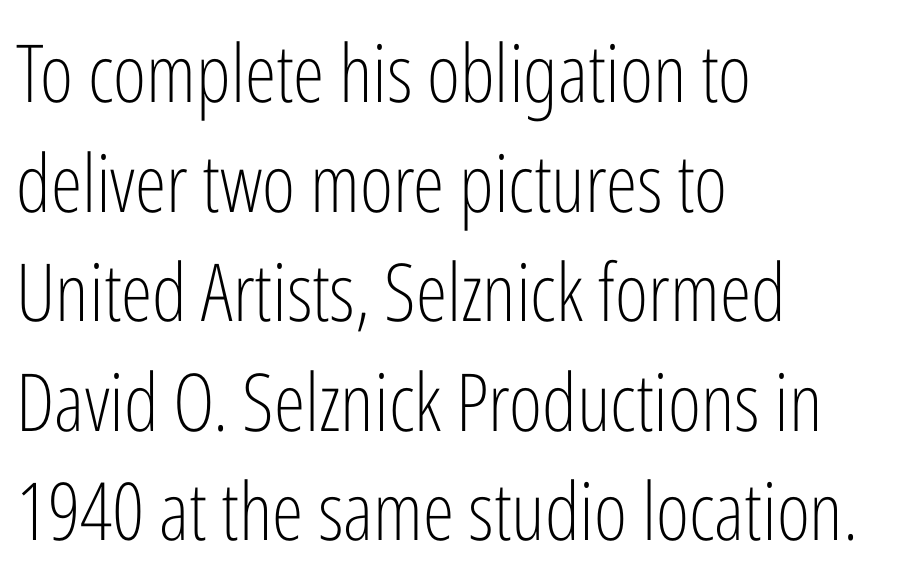
The type family on display is of the sans-serif kind. The passage shown stacks its lines at a standard gap. Any mark beneath the type? The region is blank. This rendering leaves character spacing at its baseline value. Think of a printed novel: that variable character pitch is what you see here. The strokes carry an ordinary text weight at most.
